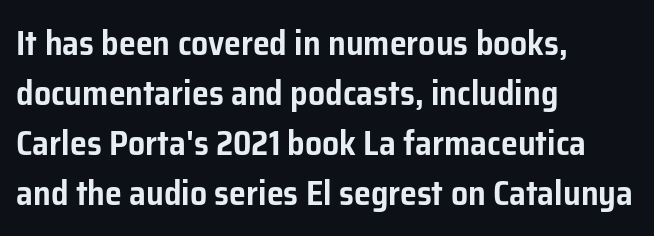
Lines of text with bare space underneath. One glance says typical: line gaps are just what's usual. Note the varied advance widths — an 'i' is clearly narrower than an 'm'. Style check: upright. The setting favours the left margin, as ordinary paragraphs usually do. Does extra space separate the letters? No, they use regular spacing.
